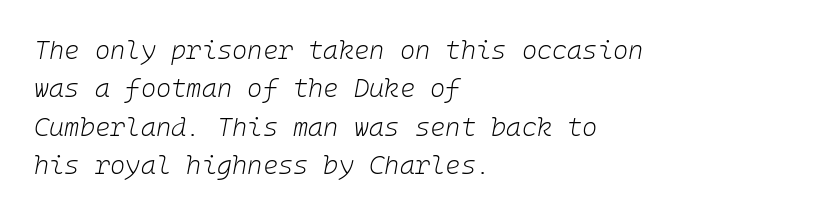
The image shows 26 px text type, italic (leaning right); set left-aligned, normal line spacing (1.48x), normal letter spacing, not underlined.
